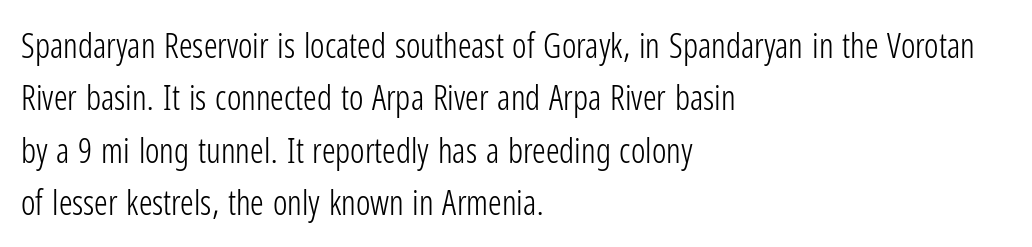
The font family rendered here belongs to the sans-serif group. Quick note: underline off. Regular leading. The face looks like a standard text weight, possibly lighter. Ascenders rise straight up at ninety degrees. Line beginnings align vertically; line endings do not.
